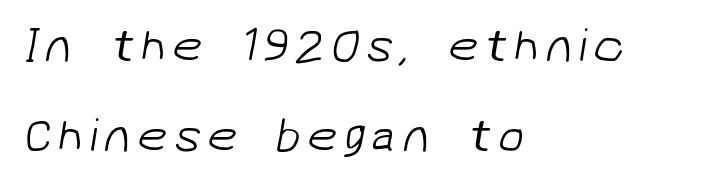
{"serif": "no", "bold": "no", "weight": "light", "width": "normal", "stroke_contrast": "low", "x_height": "medium", "monospaced": "no", "underline": "no", "align": "left", "line_spacing_ratio": 1.88, "glyph_px": 48}
